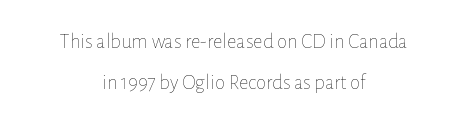
Type without underlining. Every row of glyphs is offset so its center matches the block's center. Loosely led — the rows are spread out. Nothing unusual about the tracking: characters are spaced as the font intends.
